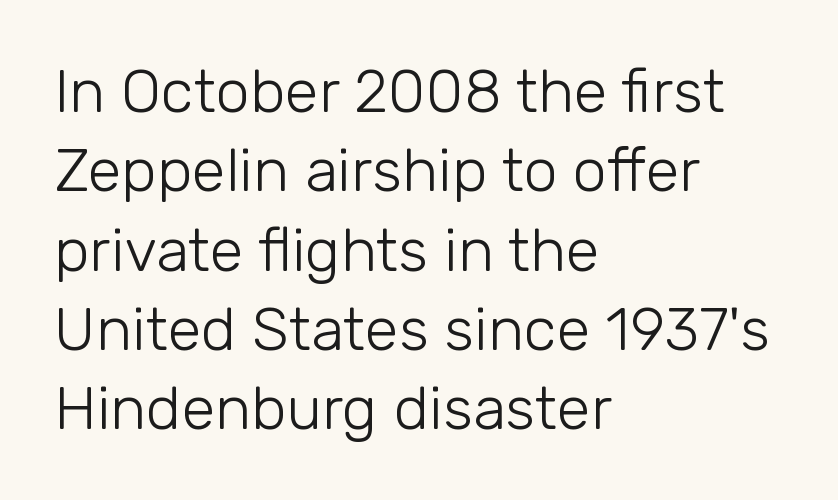
The axis of the letterforms is exactly vertical. Underline: absent. To sum up the face: it is a sans, with no serifs. Horizontally, the lines are justified to the leading edge only. Looks like regular typesetting: each glyph gets only the width it needs. Line spacing here is normal.
